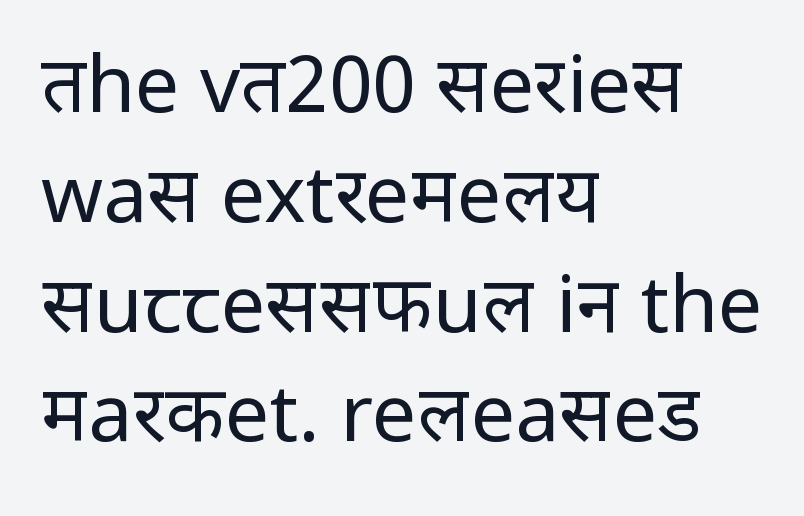
{"serif": "no", "italic": "no", "bold": "no", "weight": "regular", "width": "normal", "stroke_contrast": "low", "x_height": "medium", "monospaced": "no", "underline": "no", "align": "left", "line_spacing": "normal", "line_spacing_ratio": 1.39, "letter_spacing": "normal", "letter_spacing_em": 0.0, "glyph_px": 79}
